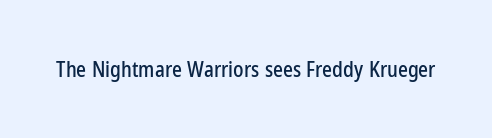
Q: Is the text italic (slanted)? A: No, it is upright.
Q: Is the text underlined? A: No.
Q: Is the spacing between letters normal or unusually wide? A: Normal.
